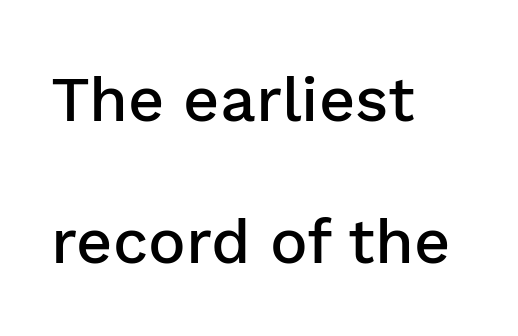
The image shows 63 px semibold sans-serif type, upright; set left-aligned, loose line spacing (2.25x), normal letter spacing, not underlined; low stroke contrast and a medium x-height.
